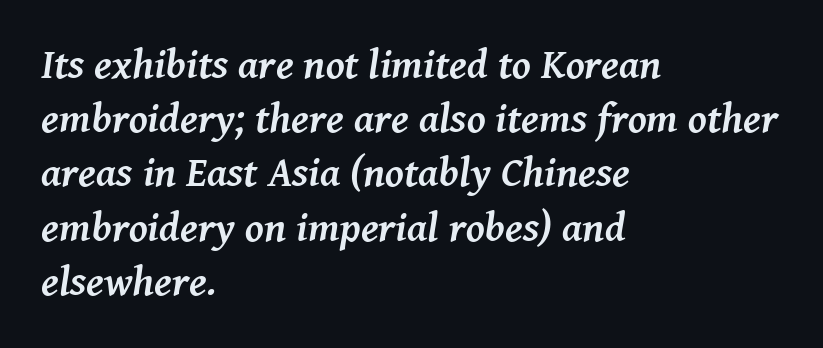
The image shows 42 px semibold serif type, italic (leaning right); set left-aligned, normal line spacing (1.29x), normal letter spacing, not underlined; medium stroke contrast and a medium x-height.
